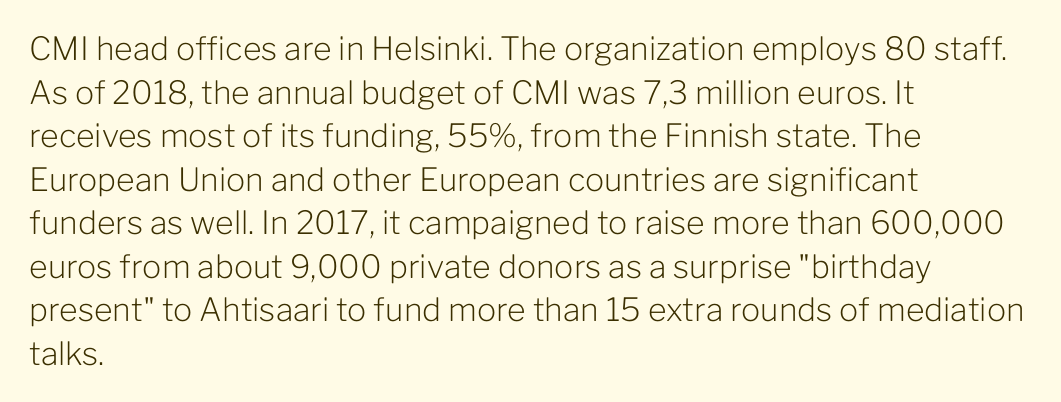
Q: Is the text bold? A: No.
Q: Is the text italic (slanted)? A: No, it is upright.
Q: Is the typeface a serif or a sans-serif typeface? A: Sans-serif.
Q: Is the text underlined? A: No.
Q: How is the paragraph aligned? A: Left-aligned.
Q: Is the spacing between letters normal or unusually wide? A: Normal.
Q: Is the spacing between lines tight, normal or loose? A: Normal.
Q: Width (condensed, normal, or wide)? A: Normal.
Q: Stroke contrast? A: Low.
Q: x-height? A: Medium.
Q: Monospaced? A: No.
